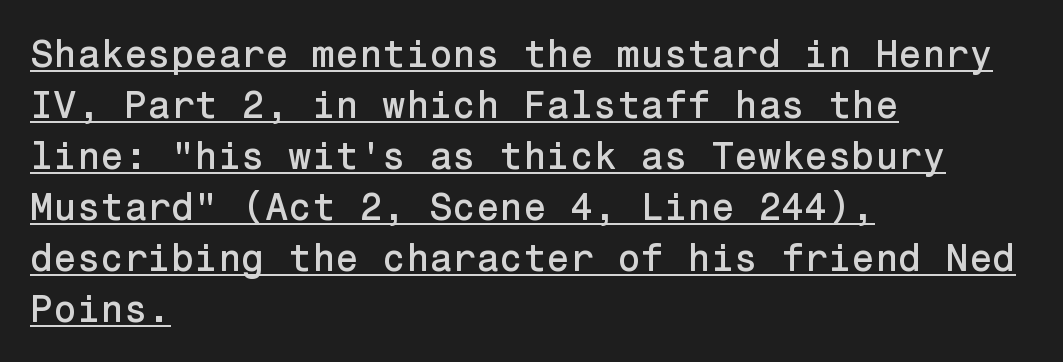
The image shows 38 px sans-serif type, upright; set left-aligned, normal line spacing (1.34x), normal letter spacing, underlined; low stroke contrast and a medium x-height.
